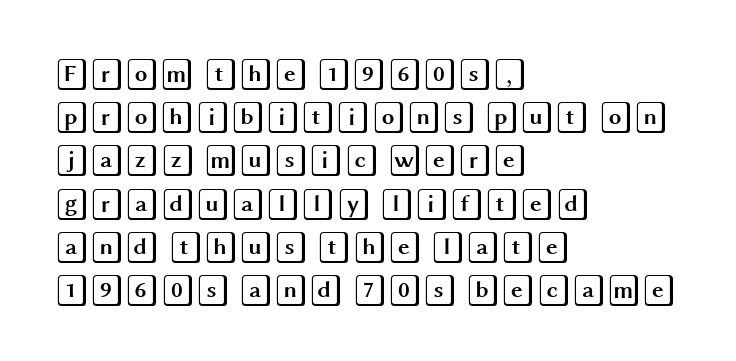
Q: Is the text italic (slanted)? A: No, it is upright.
Q: Is the text underlined? A: No.
Q: How is the paragraph aligned? A: Left-aligned.
Q: Is the spacing between letters normal or unusually wide? A: Normal.
Q: Is the spacing between lines tight, normal or loose? A: Normal.
Q: Width (condensed, normal, or wide)? A: Wide.
Q: x-height? A: Large.
